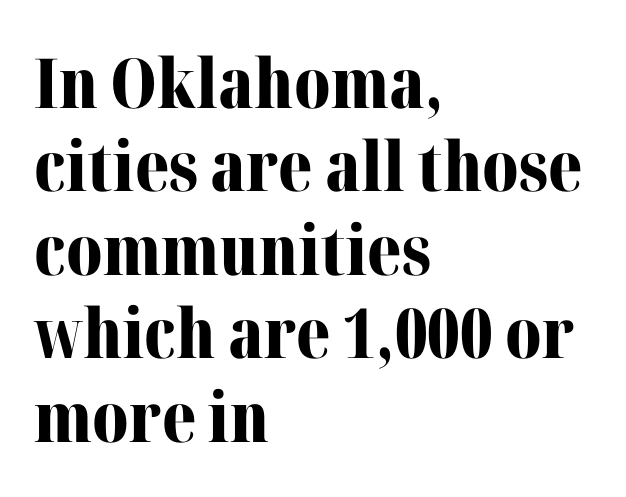
Q: Is the text bold? A: Yes.
Q: Is the text italic (slanted)? A: No, it is upright.
Q: Is the typeface a serif or a sans-serif typeface? A: Serif.
Q: Is the text underlined? A: No.
Q: How is the paragraph aligned? A: Left-aligned.
Q: Is the spacing between letters normal or unusually wide? A: Normal.
Q: Width (condensed, normal, or wide)? A: Normal.
Q: Stroke contrast? A: Medium.
Q: x-height? A: Medium.
Q: Monospaced? A: No.
